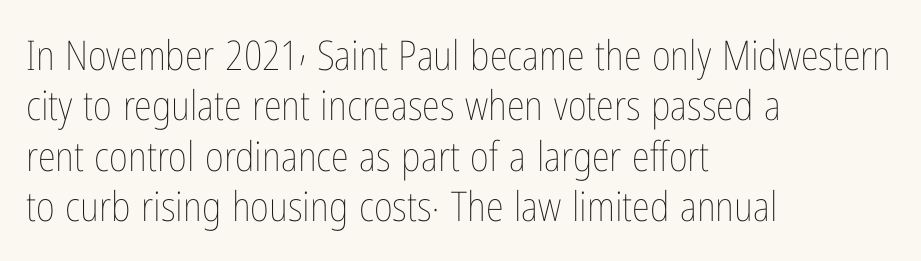
The image shows 41 px thin, condensed type, upright; set left-aligned, line spacing 1.23x, normal letter spacing, not underlined; low stroke contrast and a medium x-height.
